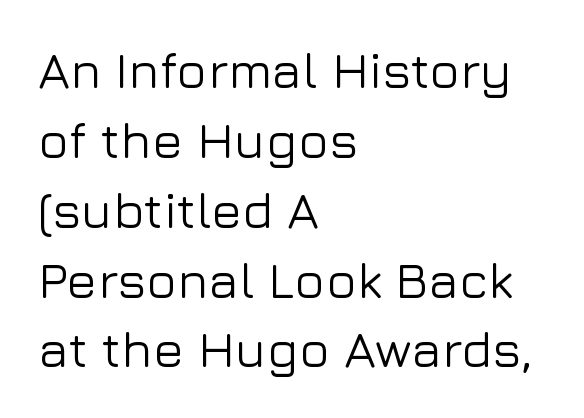
Q: Is the text italic (slanted)? A: No, it is upright.
Q: Is the typeface a serif or a sans-serif typeface? A: Sans-serif.
Q: Is the text underlined? A: No.
Q: How is the paragraph aligned? A: Left-aligned.
Q: Is the spacing between letters normal or unusually wide? A: Normal.
Q: Is the spacing between lines tight, normal or loose? A: Normal.
Q: Width (condensed, normal, or wide)? A: Normal.
Q: Stroke contrast? A: Low.
Q: x-height? A: Medium.
Q: Monospaced? A: No.
